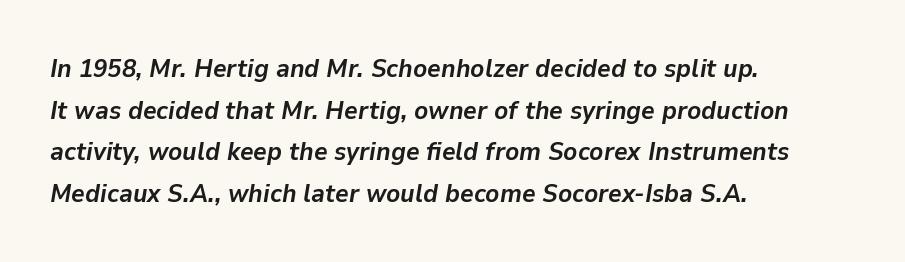
The image shows 26 px bold type, italic (leaning right); set left-aligned, normal line spacing (1.6x), normal letter spacing, not underlined.
